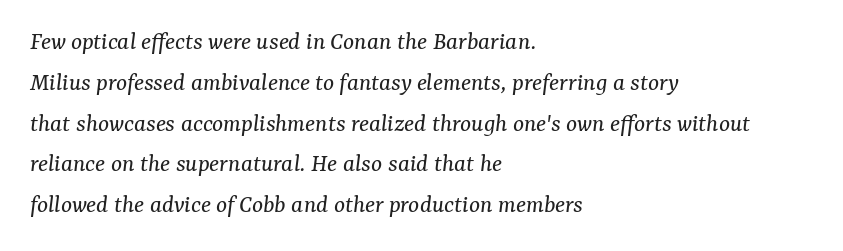
No word sits above an underline. The compositor pushed each line to the left boundary. Italic? Definitely — the glyphs are oblique. How are the letters spaced? Ordinarily, with no added tracking. These lines sit exactly where default settings would place them. Compared with a typical body face, this is equally light or lighter still.
